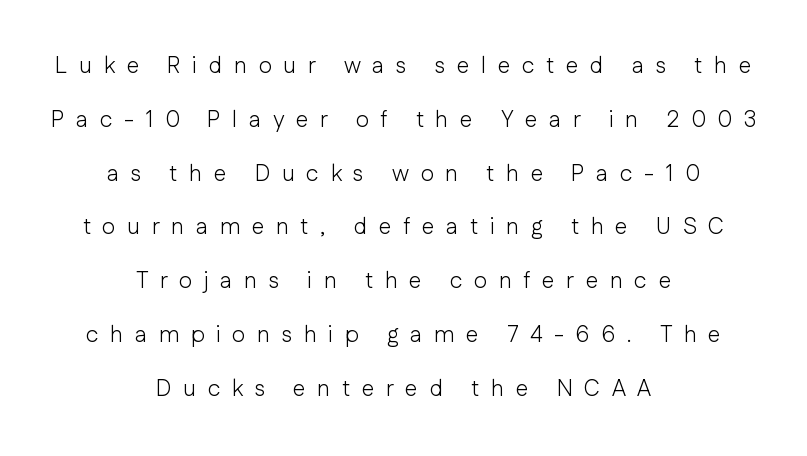
Between one letter and the next there's a generous, obvious gap. Every row of glyphs is offset so its center matches the block's center. A great deal of white space separates one row of letters from the next. These glyphs show unthickened strokes, regular width or finer. Ordinary non-slanted type is in use.
